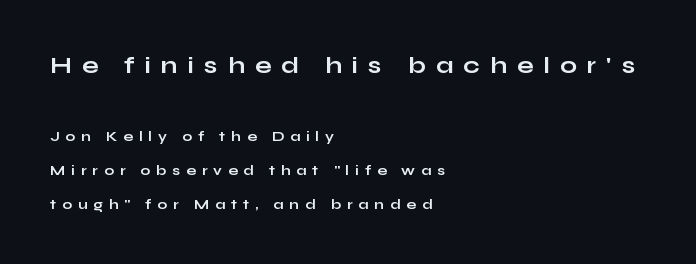
These lines stand farther apart than default settings would place them. Students, this is bold: see how much ink each stroke carries. Characters follow at a spacing far wider than the type designer built in. Short and long lines alike share a common starting point at left. Glance below the letters and you will spot only blank space.
